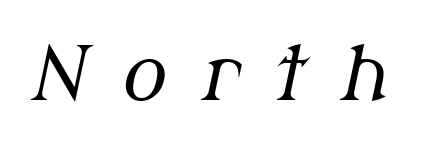
The image shows 74 px regular-weight serif type, italic (leaning right); set unusually wide letter spacing (+0.48 em), not underlined; medium stroke contrast and a medium x-height.
